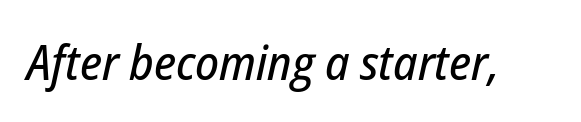
The image shows 49 px condensed type, italic (leaning right); set normal letter spacing, not underlined; low stroke contrast and a medium x-height.
